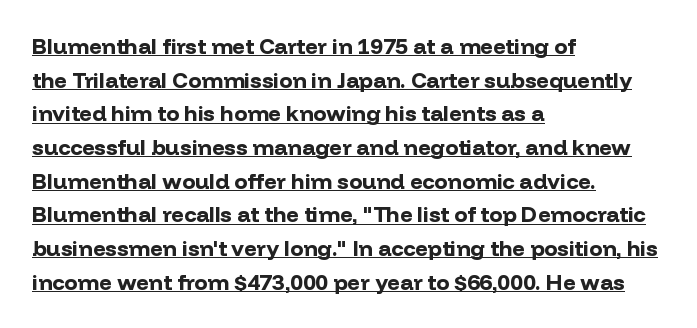
Like a heading marked for emphasis, these lines bear an underscore. Italic: no, the glyphs are upright roman. These lines sit exactly where default settings would place them. Its strokes are broad and dark, the hallmark of bold type. The type is set solid horizontally, with unmodified tracking. The text block is weighted toward the left margin, trailing off unevenly rightward.
